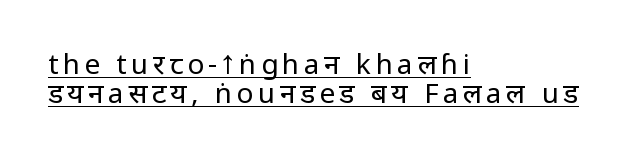
{"serif": "no", "italic": "no", "bold": "no", "weight": "regular", "width": "condensed", "stroke_contrast": "low", "x_height": "large", "monospaced": "no", "underline": "yes", "align": "left", "line_spacing": "tight", "line_spacing_ratio": 1.04, "glyph_px": 28}
